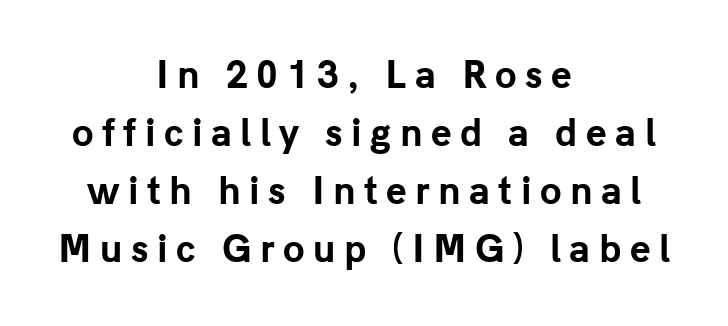
The image shows 35 px bold sans-serif type, upright; set centered, normal line spacing (1.66x), unusually wide letter spacing (+0.24 em), not underlined; low stroke contrast and a medium x-height.
